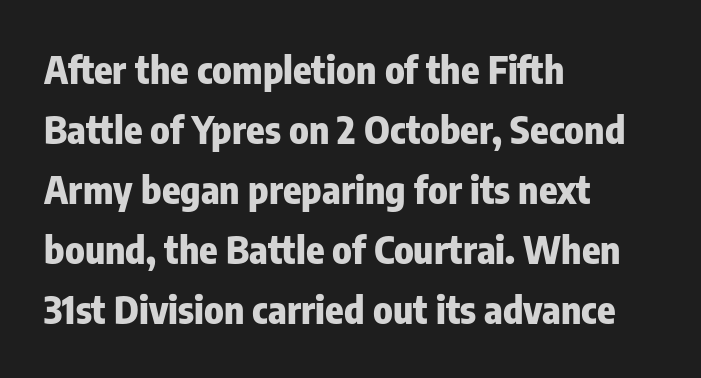
Q: Is the text bold? A: Yes.
Q: Is the text italic (slanted)? A: No, it is upright.
Q: Is the typeface a serif or a sans-serif typeface? A: Sans-serif.
Q: Is the text underlined? A: No.
Q: How is the paragraph aligned? A: Left-aligned.
Q: Is the spacing between letters normal or unusually wide? A: Normal.
Q: Is the spacing between lines tight, normal or loose? A: Normal.
Q: Width (condensed, normal, or wide)? A: Condensed.
Q: Stroke contrast? A: Low.
Q: x-height? A: Medium.
Q: Monospaced? A: No.
